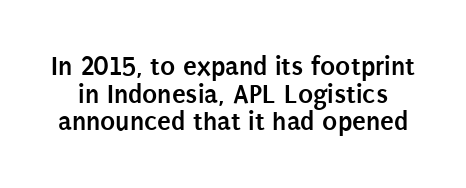
Tall strokes in this sample are plumb rather than angled. Beneath every word, the page is bare. Regarding leading, the lines here are crowded together. Weight check: bold — yes, fully.
